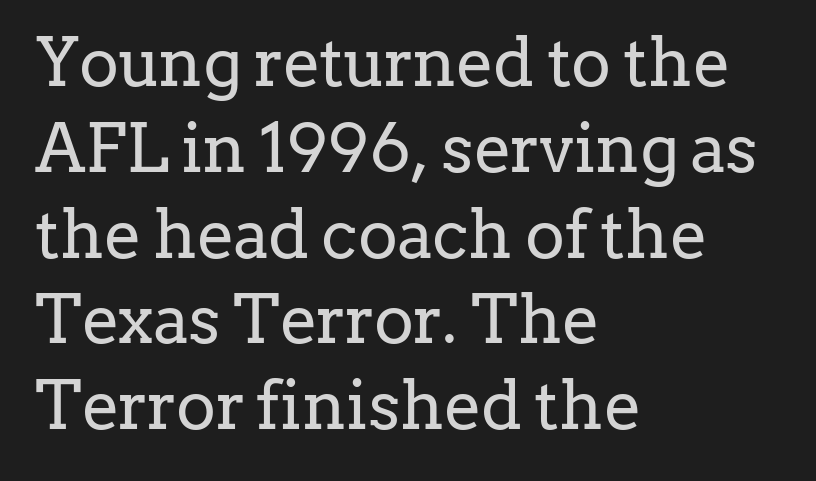
{"serif": "yes", "italic": "no", "bold": "no", "weight": "regular", "width": "normal", "stroke_contrast": "low", "x_height": "medium", "monospaced": "no", "underline": "no", "align": "left", "line_spacing": "normal", "line_spacing_ratio": 1.28, "letter_spacing": "normal", "letter_spacing_em": 0.0, "glyph_px": 67}
